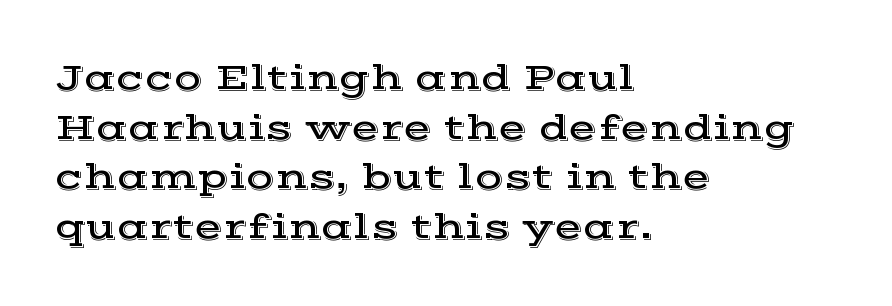
Unlike italic type, these characters show no tilt at all. The gaps between neighbouring characters are ordinary and unremarkable. Horizontal bands of white between lines are of average thickness. Spacing verdict: proportional, widths tailored to each character. What kind of face is this? One with serifs. Type without underlining.
